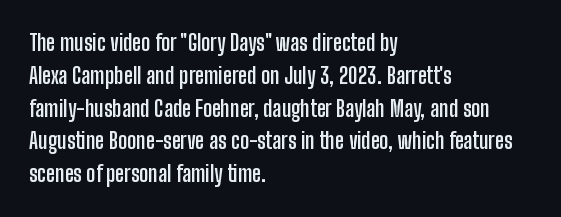
Q: Is the text bold? A: Yes.
Q: Is the text italic (slanted)? A: No, it is upright.
Q: Is the text underlined? A: No.
Q: How is the paragraph aligned? A: Left-aligned.
Q: Is the spacing between letters normal or unusually wide? A: Normal.
Q: Is the spacing between lines tight, normal or loose? A: Normal.
